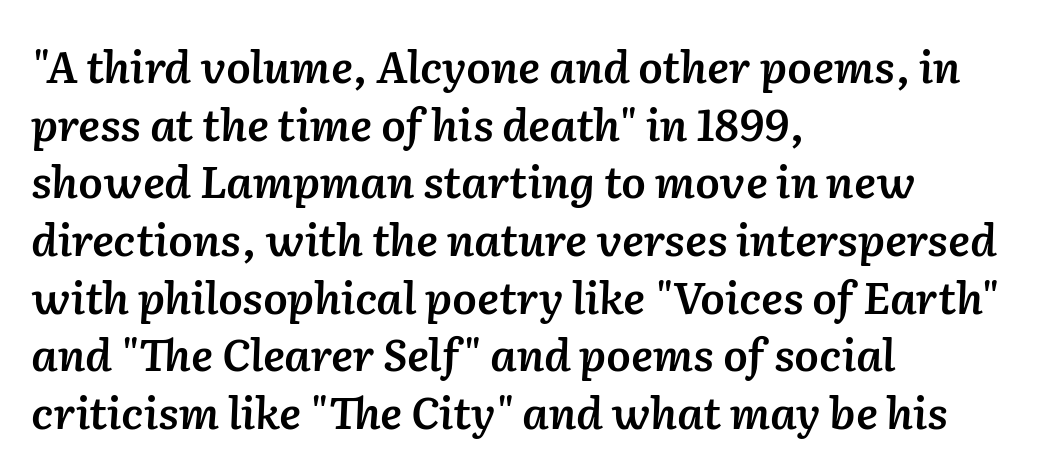
{"italic": "yes", "lean": "right", "slant_degrees": 2, "bold": "semi", "weight": "semibold", "width": "normal", "stroke_contrast": "low", "x_height": "medium", "monospaced": "no", "underline": "no", "align": "left", "line_spacing": "normal", "line_spacing_ratio": 1.31, "letter_spacing": "normal", "letter_spacing_em": 0.0, "glyph_px": 44}
